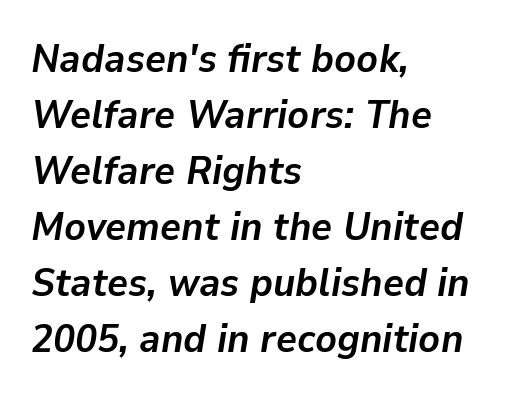
The image shows 40 px semibold type, italic (leaning right); set left-aligned, normal line spacing (1.4x), normal letter spacing, not underlined; low stroke contrast and a medium x-height.
